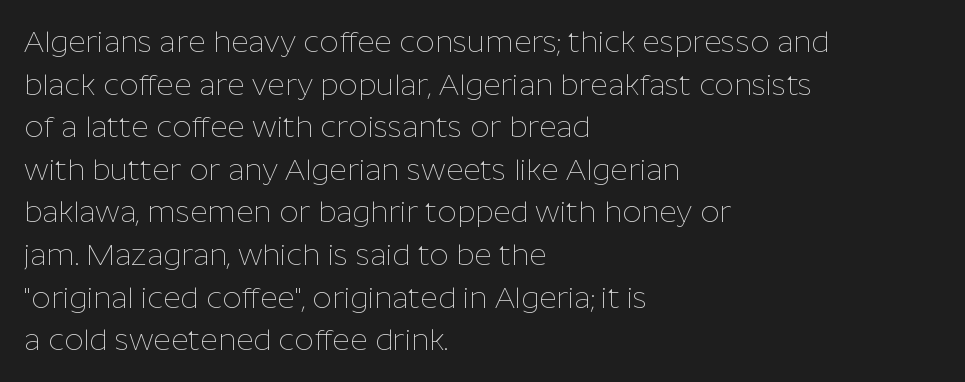
The image shows 30 px thin sans-serif type, upright; set left-aligned, normal line spacing (1.42x), normal letter spacing, not underlined; low stroke contrast and a medium x-height.
